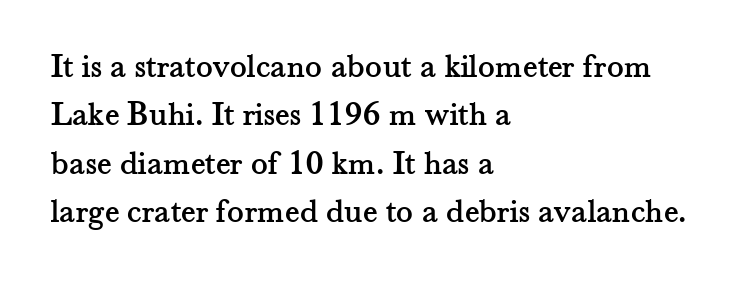
Q: Is the text italic (slanted)? A: No, it is upright.
Q: Is the typeface a serif or a sans-serif typeface? A: Serif.
Q: Is the text underlined? A: No.
Q: How is the paragraph aligned? A: Left-aligned.
Q: Is the spacing between letters normal or unusually wide? A: Normal.
Q: Is the spacing between lines tight, normal or loose? A: Normal.
Q: Width (condensed, normal, or wide)? A: Normal.
Q: Stroke contrast? A: Medium.
Q: x-height? A: Small.
Q: Monospaced? A: No.
